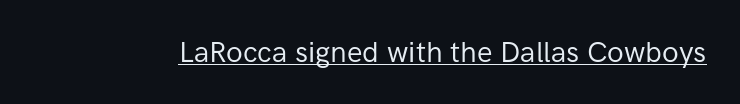
Q: Is the text bold? A: No.
Q: Is the text italic (slanted)? A: No, it is upright.
Q: Is the typeface a serif or a sans-serif typeface? A: Sans-serif.
Q: Is the text underlined? A: Yes.
Q: Is the spacing between letters normal or unusually wide? A: Normal.
Q: Width (condensed, normal, or wide)? A: Normal.
Q: Stroke contrast? A: Low.
Q: x-height? A: Medium.
Q: Monospaced? A: No.
